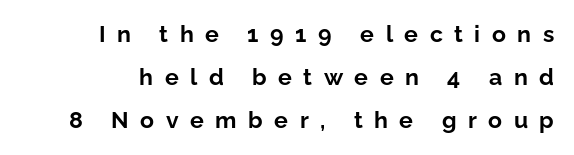
Does the lettering tilt? It doesn't — this is upright. Look at the tracking — it's clearly loosened, letters drifting apart. Decoration check: the copy has no underline. These words are printed bold, with thick strokes throughout.
